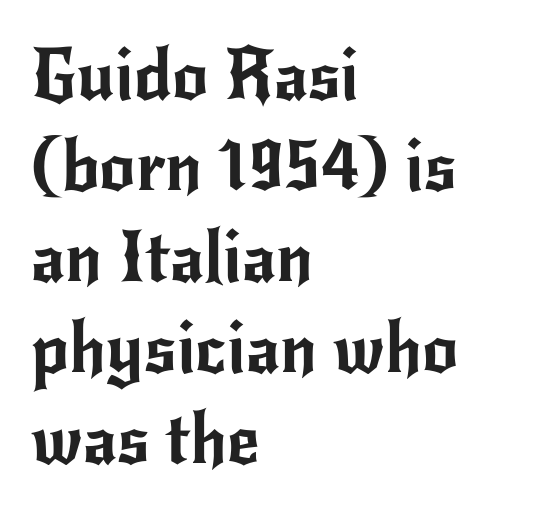
{"serif": "no", "italic": "no", "width": "normal", "stroke_contrast": "low", "x_height": "small", "monospaced": "no", "underline": "no", "align": "left", "line_spacing": "normal", "line_spacing_ratio": 1.28, "letter_spacing": "normal", "letter_spacing_em": 0.0, "glyph_px": 71}
